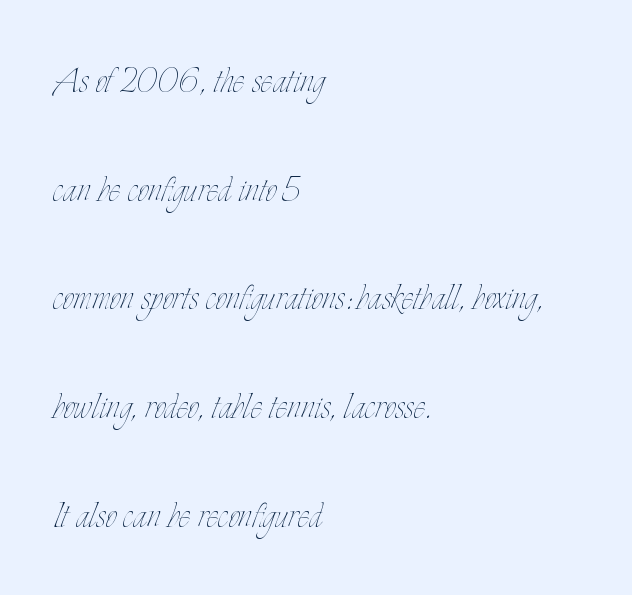
{"bold": "no", "weight": "thin", "width": "condensed", "stroke_contrast": "low", "x_height": "small", "monospaced": "no", "underline": "no", "align": "left", "line_spacing": "loose", "line_spacing_ratio": 2.47, "letter_spacing": "normal", "letter_spacing_em": 0.0, "glyph_px": 44}
